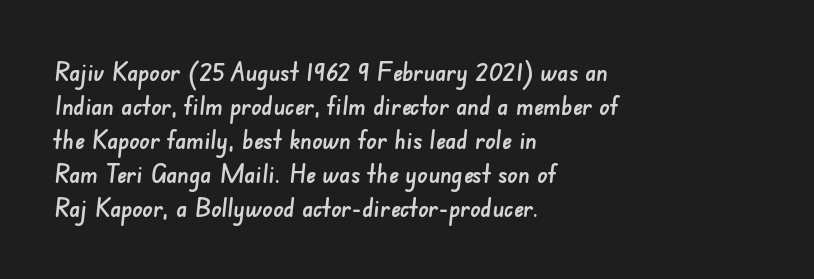
Q: Is the text underlined? A: No.
Q: How is the paragraph aligned? A: Left-aligned.
Q: Is the spacing between letters normal or unusually wide? A: Normal.
Q: Is the spacing between lines tight, normal or loose? A: Normal.
